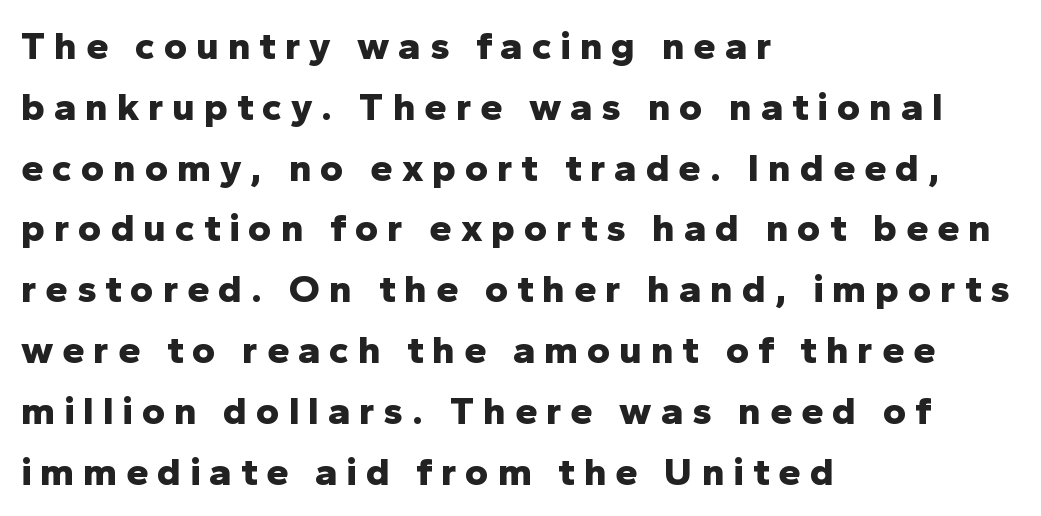
{"serif": "no", "italic": "no", "bold": "yes", "weight": "bold", "width": "normal", "stroke_contrast": "low", "x_height": "medium", "monospaced": "no", "underline": "no", "align": "left", "line_spacing": "normal", "line_spacing_ratio": 1.52, "letter_spacing": "wide", "letter_spacing_em": 0.22, "glyph_px": 40}
